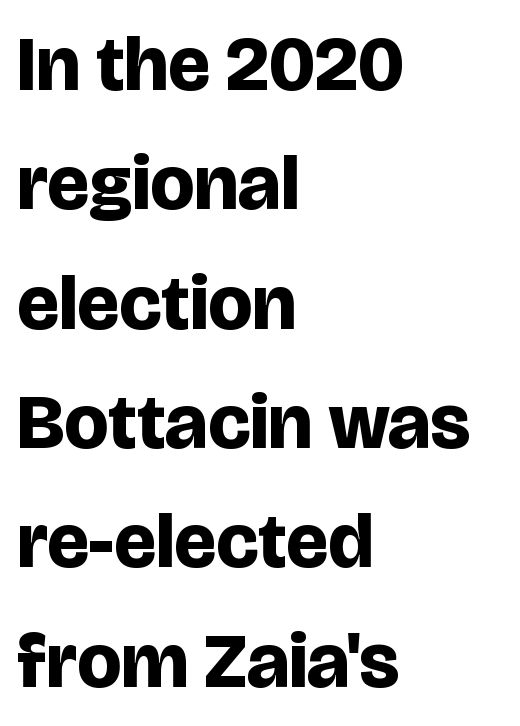
Is there any slant? The stems are plumb. Each letter keeps its own natural width here, so spacing adapts to shape. All the whitespace from short lines collects on the right. Heavy-handed strokes throughout: this text is bold.
